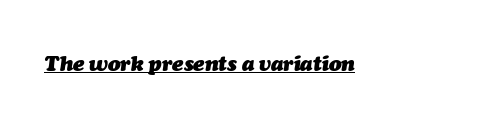
The image shows 21 px bold type, italic (leaning right); set left-aligned, normal letter spacing, underlined.
